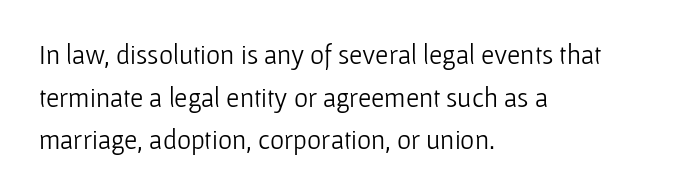
Q: Is the text bold? A: No.
Q: Is the text italic (slanted)? A: No, it is upright.
Q: Is the text underlined? A: No.
Q: How is the paragraph aligned? A: Left-aligned.
Q: Is the spacing between letters normal or unusually wide? A: Normal.
Q: Is the spacing between lines tight, normal or loose? A: Normal.
